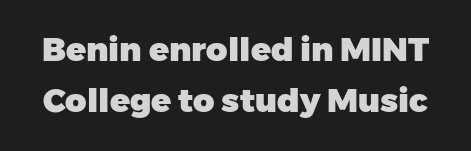
Honestly, the row spacing looks completely unremarkable. Beneath every word, the page is bare. Is this a fixed-width face? No — the glyphs have proportional, varying widths. The designer went with a sans here, leaving each stem footless.
